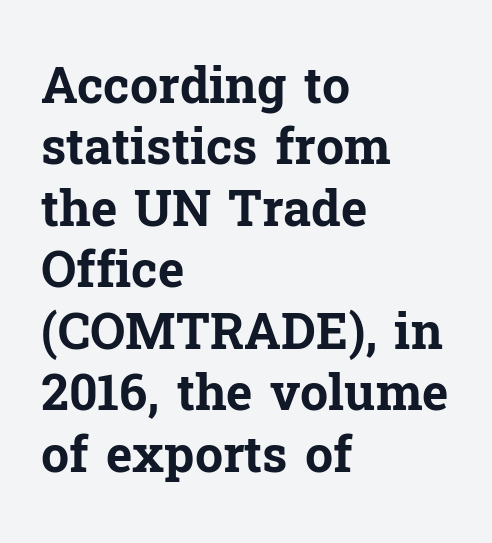
{"serif": "yes", "italic": "no", "bold": "yes", "weight": "bold", "width": "normal", "stroke_contrast": "low", "x_height": "medium", "monospaced": "no", "underline": "no", "align": "left", "line_spacing_ratio": 1.23, "letter_spacing": "normal", "letter_spacing_em": 0.0, "glyph_px": 50}
